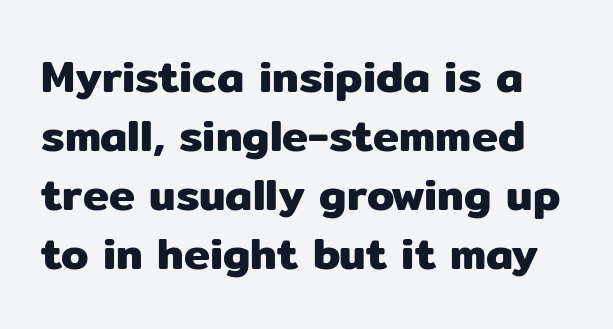
The image shows 44 px sans-serif type, upright; set normal line spacing (1.34x), normal letter spacing, not underlined; low stroke contrast and a medium x-height.
